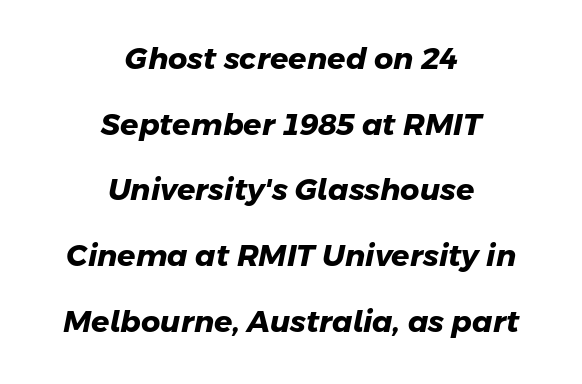
No extra tracking has been applied to these lines. Leftover space on each line is divided equally before and after the words. Do the characters align in a grid? No, the font is proportional. Caption: bold face, heavy strokes. Any mark beneath the type? The region is blank.
